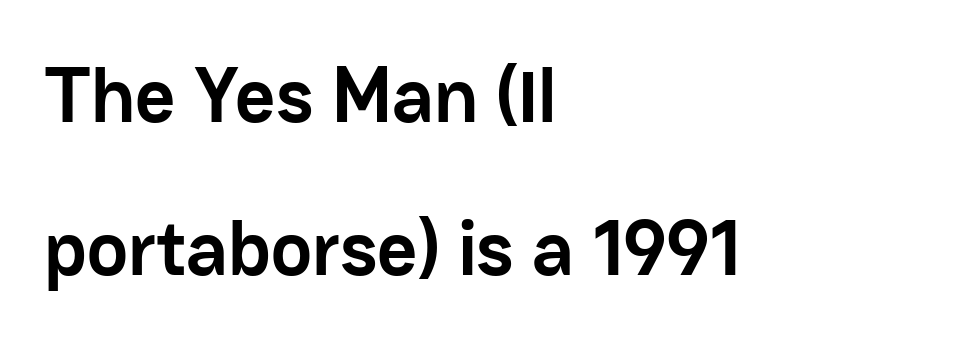
Q: Is the text bold? A: Yes.
Q: Is the text italic (slanted)? A: No, it is upright.
Q: Is the typeface a serif or a sans-serif typeface? A: Sans-serif.
Q: Is the text underlined? A: No.
Q: How is the paragraph aligned? A: Left-aligned.
Q: Is the spacing between letters normal or unusually wide? A: Normal.
Q: Is the spacing between lines tight, normal or loose? A: Loose.
Q: Width (condensed, normal, or wide)? A: Normal.
Q: Stroke contrast? A: Low.
Q: x-height? A: Medium.
Q: Monospaced? A: No.
